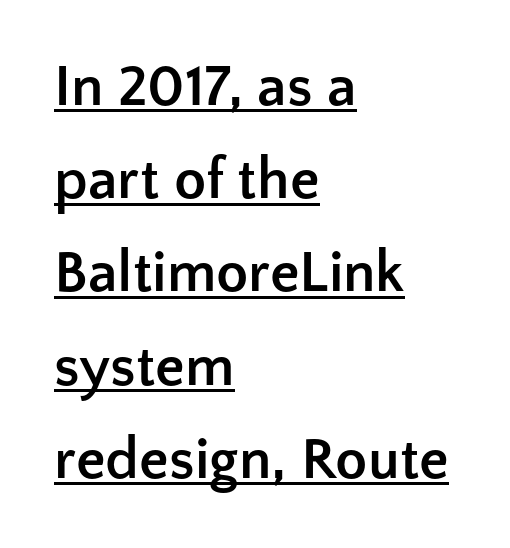
{"serif": "no", "italic": "no", "bold": "yes", "weight": "semibold", "width": "normal", "stroke_contrast": "low", "x_height": "medium", "monospaced": "no", "underline": "yes", "align": "left", "line_spacing": "normal", "line_spacing_ratio": 1.58, "letter_spacing": "normal", "letter_spacing_em": 0.0, "glyph_px": 59}
